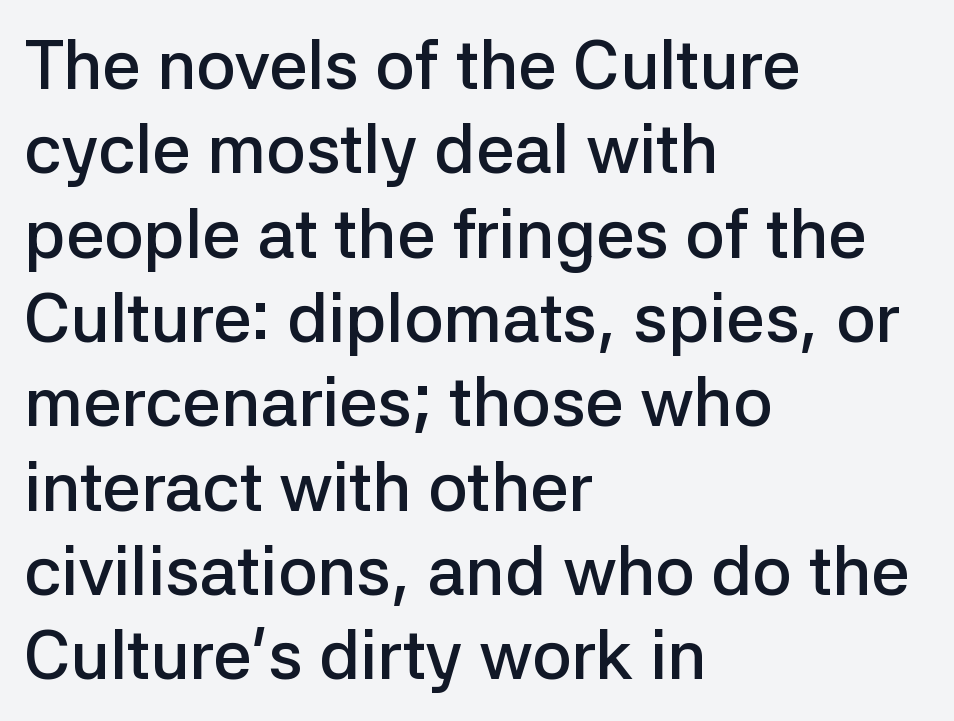
Q: Is the text bold? A: Semi-bold.
Q: Is the text italic (slanted)? A: No, it is upright.
Q: Is the typeface a serif or a sans-serif typeface? A: Sans-serif.
Q: Is the text underlined? A: No.
Q: How is the paragraph aligned? A: Left-aligned.
Q: Is the spacing between letters normal or unusually wide? A: Normal.
Q: Width (condensed, normal, or wide)? A: Normal.
Q: Stroke contrast? A: Low.
Q: x-height? A: Medium.
Q: Monospaced? A: No.
